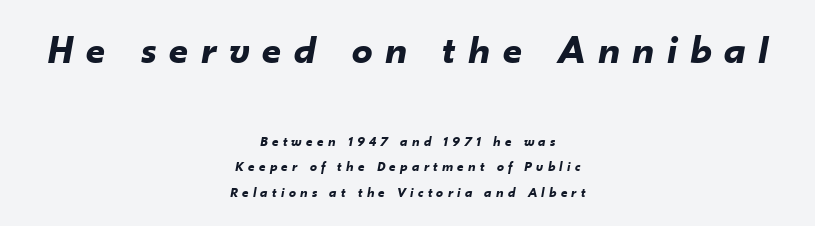
{"italic": "yes", "lean": "right", "slant_degrees": 10, "bold": "yes", "weight": "bold", "width": "normal", "stroke_contrast": "low", "x_height": "small", "monospaced": "no", "underline": "no", "align": "center", "line_spacing_ratio": 1.83, "letter_spacing": "wide", "letter_spacing_em": 0.31, "larger_block": "first", "size_ratio": 2.93, "glyph_px": 41}
